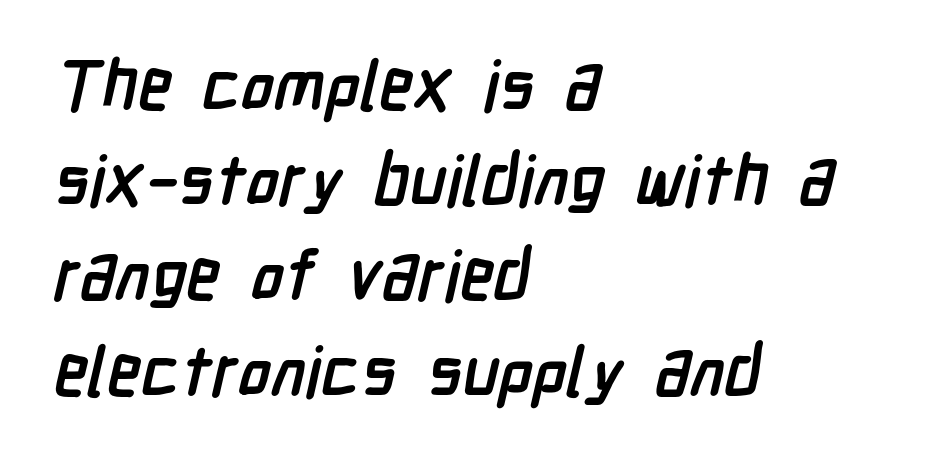
The image shows 69 px semibold, condensed sans-serif type; set left-aligned, normal line spacing (1.38x), normal letter spacing, not underlined; low stroke contrast and a medium x-height.
